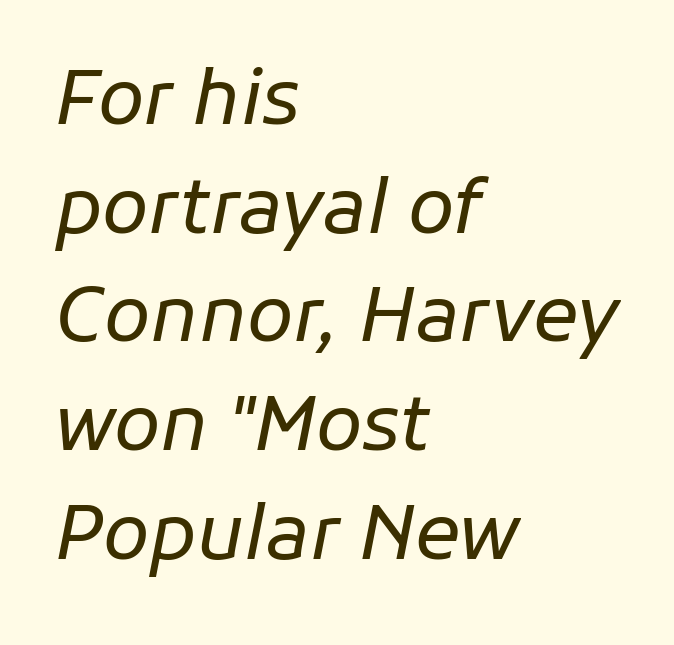
Q: Is the text bold? A: No.
Q: Is the text italic (slanted)? A: Yes, it leans right by about 11 degrees.
Q: Is the text underlined? A: No.
Q: How is the paragraph aligned? A: Left-aligned.
Q: Is the spacing between letters normal or unusually wide? A: Normal.
Q: Is the spacing between lines tight, normal or loose? A: Normal.
Q: Width (condensed, normal, or wide)? A: Normal.
Q: Stroke contrast? A: Low.
Q: x-height? A: Medium.
Q: Monospaced? A: No.
